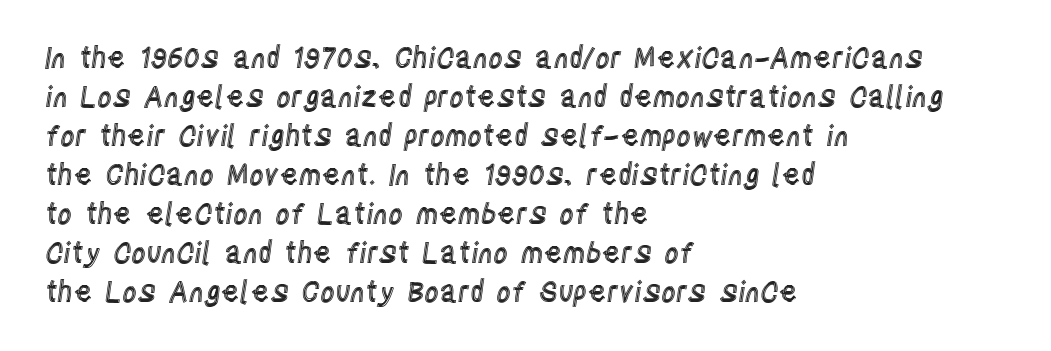
{"width": "condensed", "x_height": "large", "monospaced": "no", "underline": "no", "align": "left", "line_spacing": "normal", "line_spacing_ratio": 1.39, "letter_spacing": "normal", "letter_spacing_em": 0.0, "glyph_px": 28}
